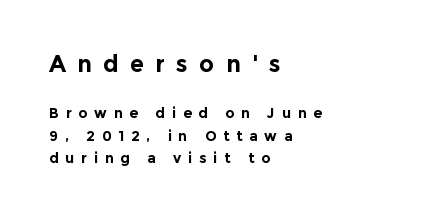
{"italic": "no", "bold": "yes", "underline": "no", "align": "left", "line_spacing": "normal", "line_spacing_ratio": 1.6, "letter_spacing": "wide", "letter_spacing_em": 0.49, "larger_block": "first", "size_ratio": 1.64, "glyph_px": 23}
